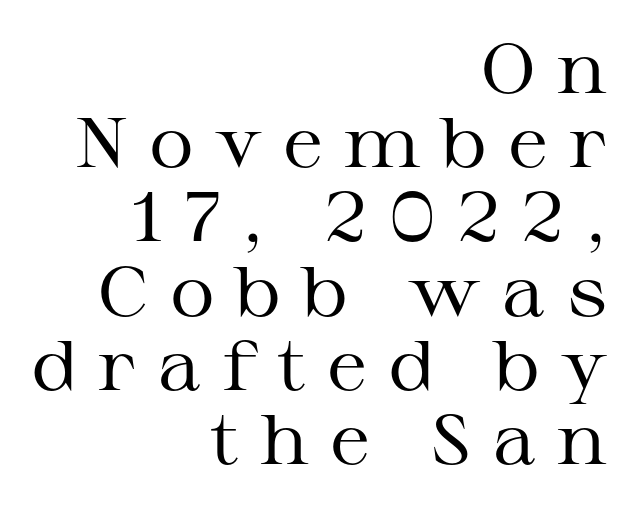
The image shows 70 px regular-weight, wide serif type, upright; set right-aligned, tight line spacing (1.06x), unusually wide letter spacing (+0.3 em), not underlined; medium stroke contrast and a medium x-height.
